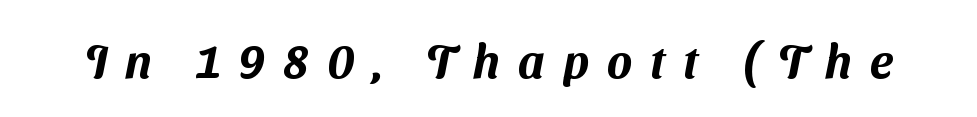
The image shows 47 px sans-serif type; set unusually wide letter spacing (+0.38 em), not underlined; medium stroke contrast and a medium x-height.
